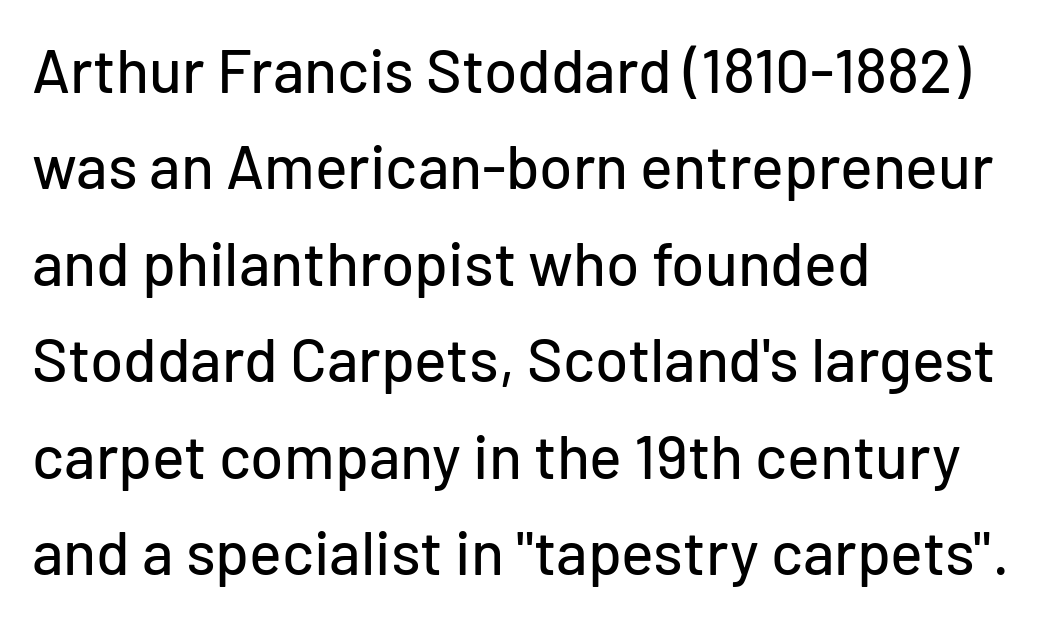
Q: Is the text italic (slanted)? A: No, it is upright.
Q: Is the typeface a serif or a sans-serif typeface? A: Sans-serif.
Q: Is the text underlined? A: No.
Q: How is the paragraph aligned? A: Left-aligned.
Q: Is the spacing between letters normal or unusually wide? A: Normal.
Q: Is the spacing between lines tight, normal or loose? A: Normal.
Q: Width (condensed, normal, or wide)? A: Normal.
Q: Stroke contrast? A: Low.
Q: x-height? A: Medium.
Q: Monospaced? A: No.
